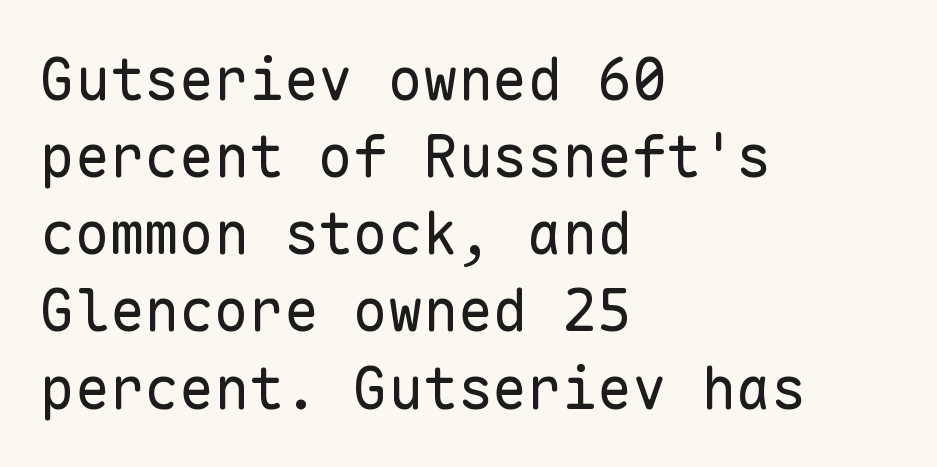
The image shows 58 px regular-weight sans-serif type, upright, monospaced; set left-aligned, normal line spacing (1.33x), normal letter spacing, not underlined; low stroke contrast and a medium x-height.
